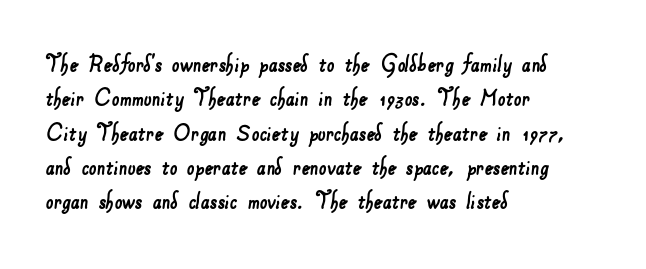
The image shows 27 px text type; set left-aligned, normal line spacing (1.27x), normal letter spacing, not underlined.
